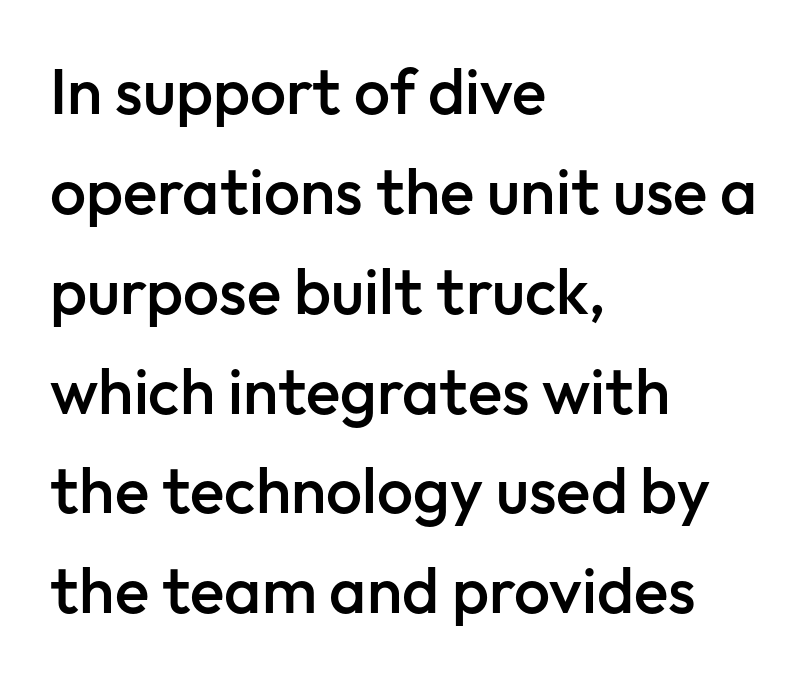
These lines are rendered in a variable-pitch font. You can tell from the bare stems that sans-serif type was used. Firm but not heavy-handed strokes: this text is semibold. Just letters on the line, the space beneath them empty. Reading down the column, the eye jumps a familiar distance to each next line. Look at the tracking — it's just the regular setting, nothing added.
